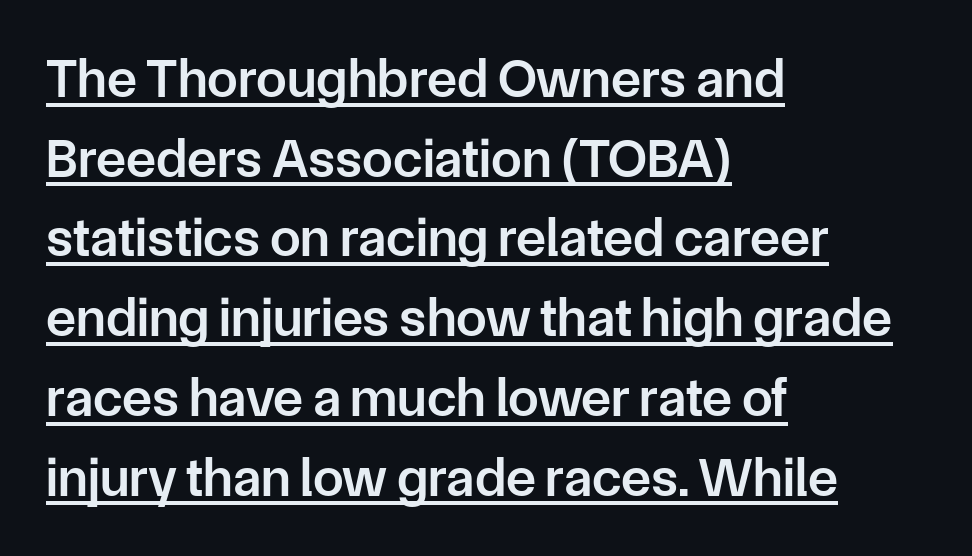
The image shows 55 px semibold sans-serif type, upright; set left-aligned, normal line spacing (1.45x), normal letter spacing, underlined; low stroke contrast and a medium x-height.
